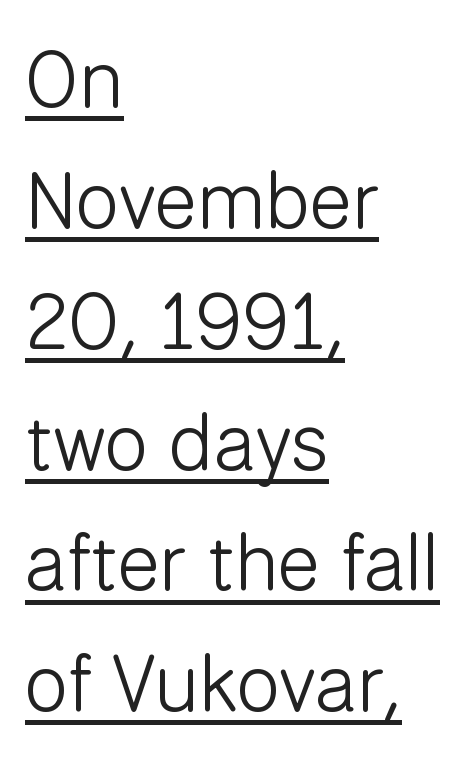
The image shows 79 px light sans-serif type, upright; set left-aligned, normal line spacing (1.53x), normal letter spacing, underlined; low stroke contrast and a medium x-height.
